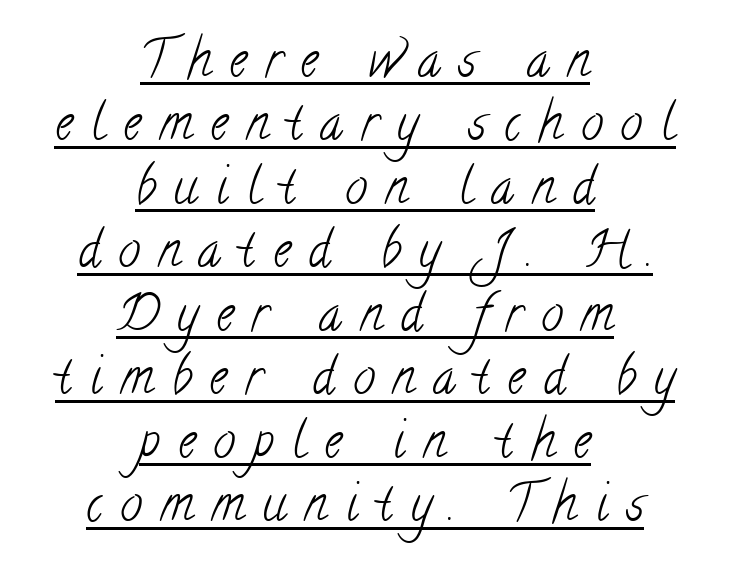
Q: Is the text bold? A: No.
Q: Is the text underlined? A: Yes.
Q: How is the paragraph aligned? A: Centered.
Q: Is the spacing between letters normal or unusually wide? A: Unusually wide.
Q: Is the spacing between lines tight, normal or loose? A: Normal.
Q: Width (condensed, normal, or wide)? A: Condensed.
Q: Stroke contrast? A: Low.
Q: x-height? A: Small.
Q: Monospaced? A: No.
